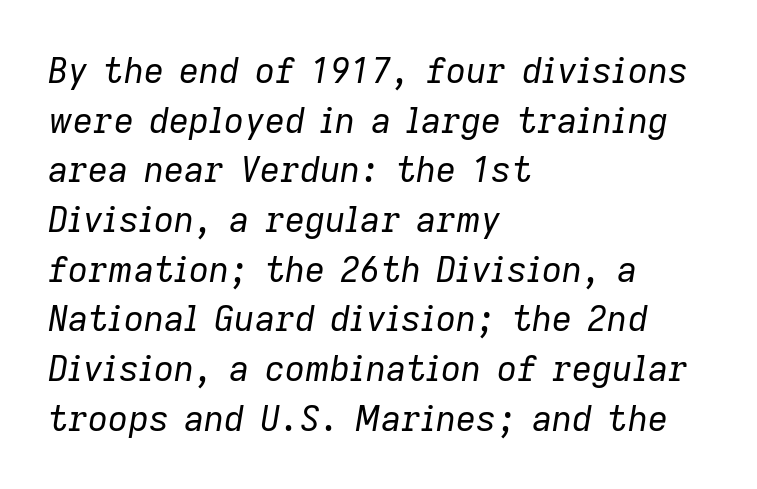
Looks like regular typesetting: each glyph gets only the width it needs. The horizontal fit of the characters is conventional and even. This reads as an unemphasized weight, regular at the heaviest. The passage shown is not underscored anywhere. Regular leading.
